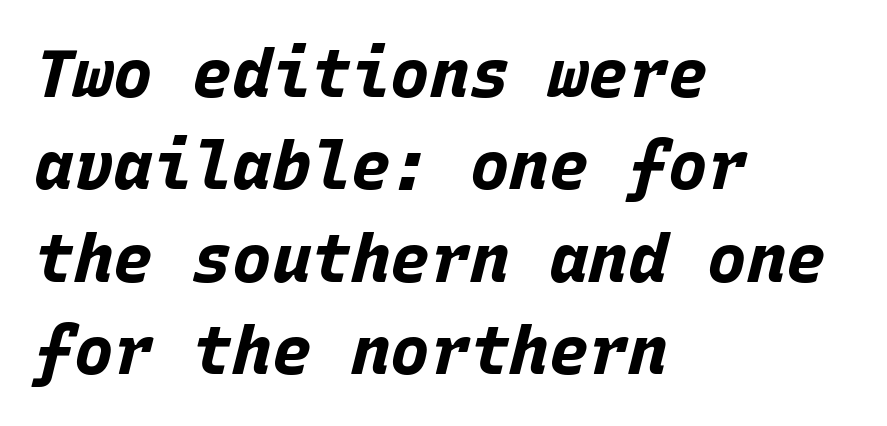
{"italic": "yes", "lean": "right", "slant_degrees": 15, "bold": "yes", "weight": "bold", "width": "normal", "stroke_contrast": "low", "x_height": "large", "monospaced": "yes", "underline": "no", "align": "left", "line_spacing": "normal", "line_spacing_ratio": 1.4, "letter_spacing": "normal", "letter_spacing_em": 0.0, "glyph_px": 66}
